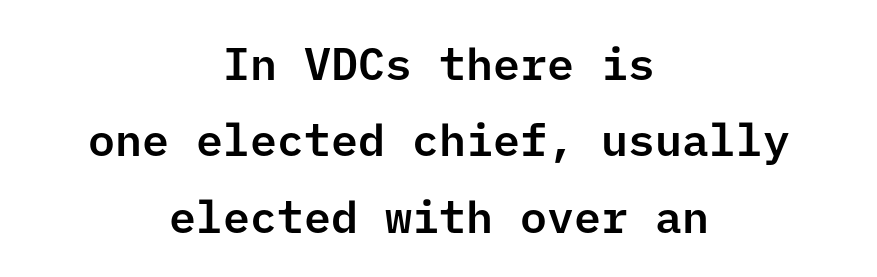
{"serif": "no", "italic": "no", "width": "normal", "stroke_contrast": "low", "x_height": "medium", "underline": "no", "align": "center", "line_spacing": "normal", "line_spacing_ratio": 1.7, "letter_spacing": "normal", "letter_spacing_em": 0.0, "glyph_px": 45}
